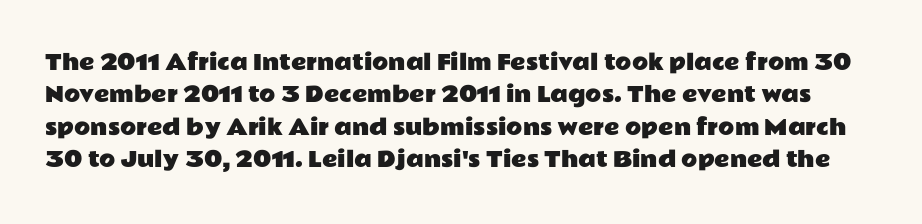
Q: Is the text italic (slanted)? A: No, it is upright.
Q: Is the text underlined? A: No.
Q: Is the spacing between letters normal or unusually wide? A: Normal.
Q: Is the spacing between lines tight, normal or loose? A: Normal.
